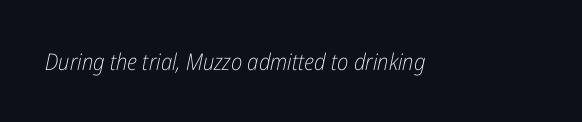
Each stroke keeps to a modest, everyday thickness or less. In terms of posture, this sample is oblique. Honestly, there is no underline to notice here at all. The horizontal fit of the characters is conventional and even.
